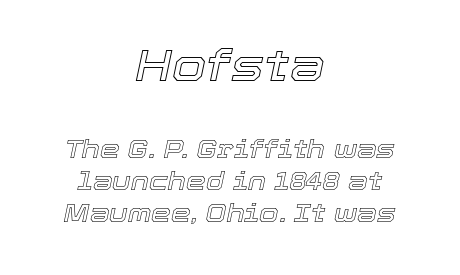
{"italic": "yes", "lean": "right", "slant_degrees": 12, "width": "normal", "x_height": "medium", "monospaced": "no", "underline": "no", "align": "center", "line_spacing": "normal", "line_spacing_ratio": 1.27, "letter_spacing": "normal", "letter_spacing_em": 0.0, "larger_block": "first", "size_ratio": 1.76, "glyph_px": 44}
